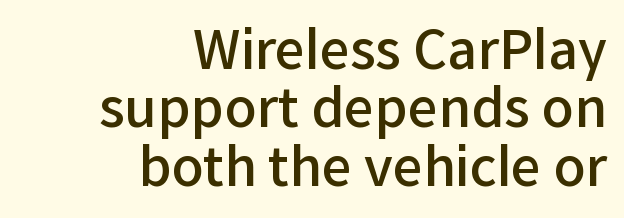
{"serif": "no", "italic": "no", "bold": "semi", "weight": "semibold", "width": "normal", "stroke_contrast": "low", "x_height": "medium", "monospaced": "no", "underline": "no", "align": "right", "line_spacing": "tight", "line_spacing_ratio": 1.1, "letter_spacing": "normal", "letter_spacing_em": 0.0, "glyph_px": 53}
